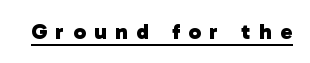
{"bold": "yes", "underline": "yes", "letter_spacing": "wide", "letter_spacing_em": 0.4, "glyph_px": 22}
